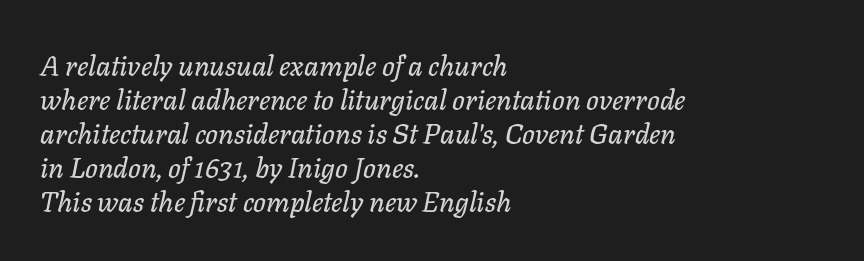
Q: Is the text italic (slanted)? A: Yes, it leans right by about 11 degrees.
Q: Is the text underlined? A: No.
Q: How is the paragraph aligned? A: Left-aligned.
Q: Is the spacing between letters normal or unusually wide? A: Normal.
Q: Width (condensed, normal, or wide)? A: Normal.
Q: Stroke contrast? A: Low.
Q: x-height? A: Medium.
Q: Monospaced? A: No.
